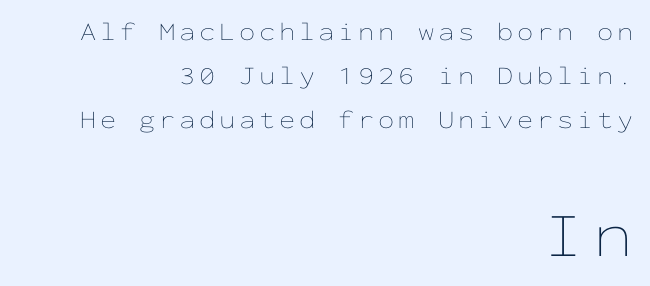
Q: Is the text bold? A: No.
Q: Is the text italic (slanted)? A: No, it is upright.
Q: Is the text underlined? A: No.
Q: How is the paragraph aligned? A: Right-aligned.
Q: Is the spacing between lines tight, normal or loose? A: Normal.
Q: Which block of text is set in a larger size, the first (top) or the second (bottom)? A: The second (bottom) one.
Q: Width (condensed, normal, or wide)? A: Wide.
Q: Stroke contrast? A: Low.
Q: x-height? A: Medium.
Q: Monospaced? A: Yes.
